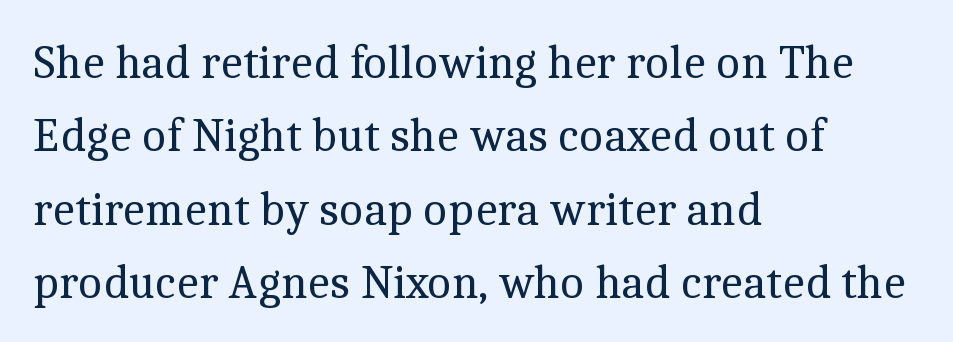
The image shows 47 px regular-weight serif type, upright; set left-aligned, normal line spacing (1.56x), normal letter spacing, not underlined; a medium x-height.
